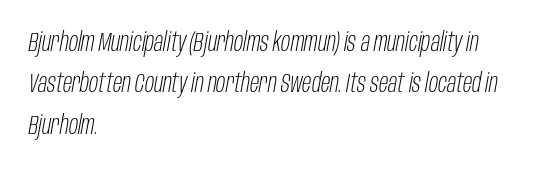
The face used here has a pronounced slope to its letters. The vertical gap from one line to the next is medium. The gaps between neighbouring characters are ordinary and unremarkable. No extra ink here — the face is not bold. Plain, unruled lines of type. Is the block centered? No — it sits flush against the left margin.
